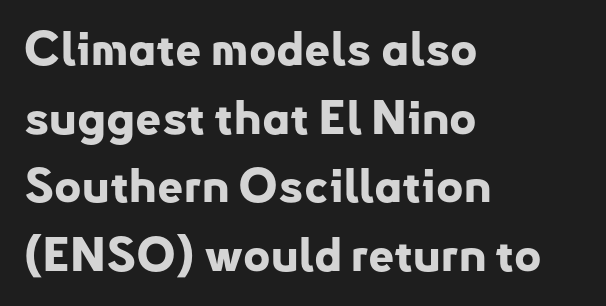
Q: Is the text bold? A: Yes.
Q: Is the text italic (slanted)? A: No, it is upright.
Q: Is the typeface a serif or a sans-serif typeface? A: Sans-serif.
Q: Is the text underlined? A: No.
Q: How is the paragraph aligned? A: Left-aligned.
Q: Is the spacing between letters normal or unusually wide? A: Normal.
Q: Is the spacing between lines tight, normal or loose? A: Normal.
Q: Width (condensed, normal, or wide)? A: Normal.
Q: Stroke contrast? A: Low.
Q: x-height? A: Small.
Q: Monospaced? A: No.
